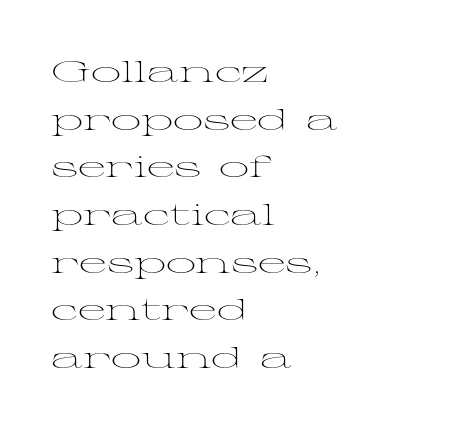
Q: Is the text bold? A: No.
Q: Is the text italic (slanted)? A: No, it is upright.
Q: Is the typeface a serif or a sans-serif typeface? A: Serif.
Q: Is the text underlined? A: No.
Q: How is the paragraph aligned? A: Left-aligned.
Q: Is the spacing between letters normal or unusually wide? A: Normal.
Q: Is the spacing between lines tight, normal or loose? A: Normal.
Q: Width (condensed, normal, or wide)? A: Wide.
Q: Stroke contrast? A: Medium.
Q: x-height? A: Medium.
Q: Monospaced? A: No.
